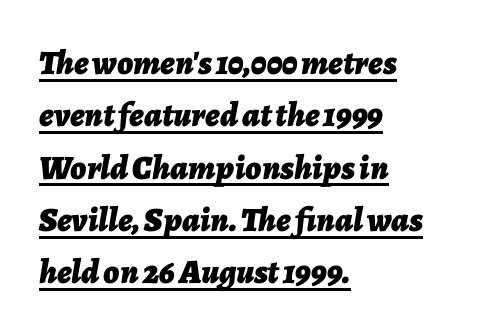
{"italic": "yes", "lean": "right", "slant_degrees": 7, "bold": "yes", "weight": "bold", "width": "normal", "stroke_contrast": "low", "x_height": "medium", "monospaced": "no", "underline": "yes", "align": "left", "line_spacing": "normal", "line_spacing_ratio": 1.54, "letter_spacing": "normal", "letter_spacing_em": 0.0, "glyph_px": 34}
